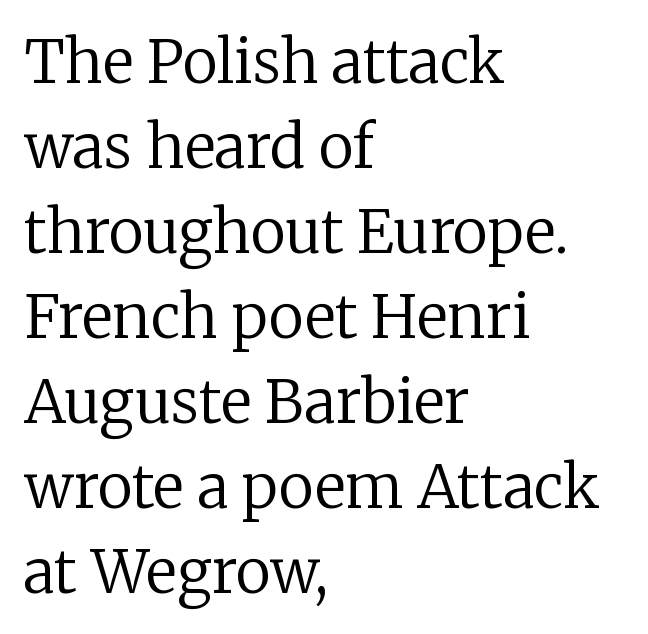
Between one letter and the next there's only the usual sliver of space. Weight: in the light-to-regular range. Stroke terminals: seriffed. The passage shown is typed in a proportional face where columns would drift.
